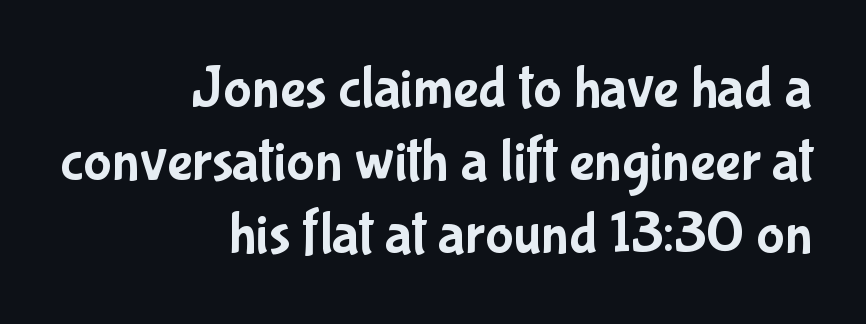
Q: Is the text italic (slanted)? A: No, it is upright.
Q: Is the typeface a serif or a sans-serif typeface? A: Sans-serif.
Q: Is the text underlined? A: No.
Q: How is the paragraph aligned? A: Right-aligned.
Q: Is the spacing between letters normal or unusually wide? A: Normal.
Q: Width (condensed, normal, or wide)? A: Condensed.
Q: Stroke contrast? A: Low.
Q: x-height? A: Medium.
Q: Monospaced? A: No.
